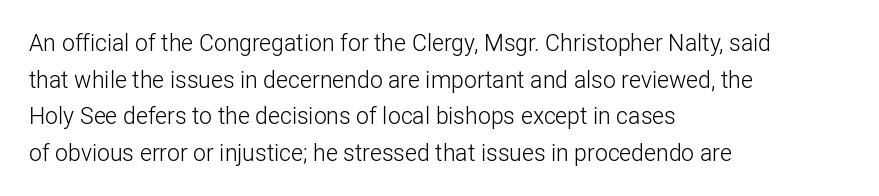
The image shows 23 px text type, upright; set left-aligned, normal line spacing (1.59x), normal letter spacing, not underlined.
